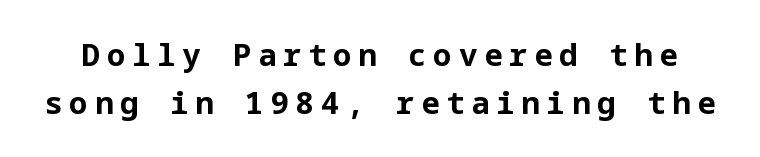
Q: Is the text bold? A: Yes.
Q: Is the text italic (slanted)? A: No, it is upright.
Q: Is the typeface a serif or a sans-serif typeface? A: Sans-serif.
Q: Is the text underlined? A: No.
Q: Is the spacing between letters normal or unusually wide? A: Unusually wide.
Q: Is the spacing between lines tight, normal or loose? A: Normal.
Q: Width (condensed, normal, or wide)? A: Normal.
Q: Stroke contrast? A: Low.
Q: x-height? A: Medium.
